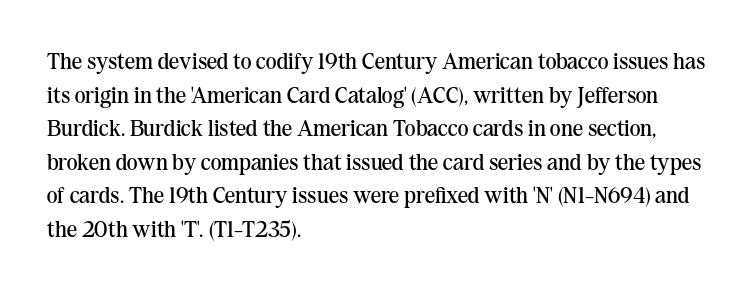
What stands out about the letter spacing? Nothing — it is the standard amount. Type without underlining. You can tell it's not italic because the verticals are truly vertical. Is there much room between lines? A standard amount, neither cramped nor airy.
